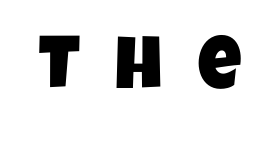
{"serif": "no", "width": "condensed", "stroke_contrast": "low", "x_height": "large", "monospaced": "no", "underline": "no", "letter_spacing": "wide", "letter_spacing_em": 0.48, "glyph_px": 75}
